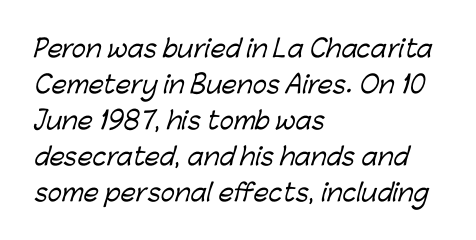
Q: Is the text underlined? A: No.
Q: How is the paragraph aligned? A: Left-aligned.
Q: Is the spacing between letters normal or unusually wide? A: Normal.
Q: Is the spacing between lines tight, normal or loose? A: Normal.
